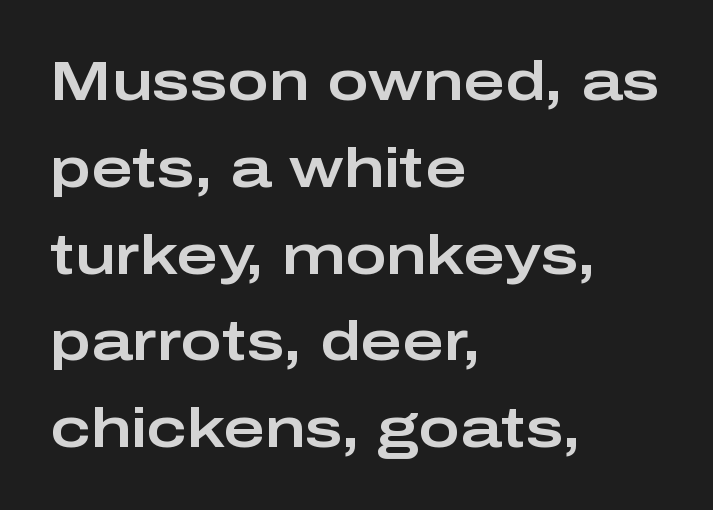
In terms of leading, this rendering sits right in the middle. The font's upright variant was chosen for this text. The rag falls on the right side of this text block. Each letter's strokes conclude bluntly, with no projecting serifs.
